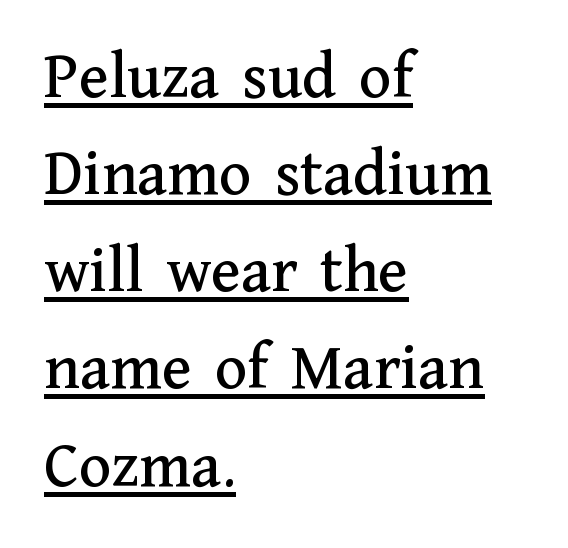
The passage shown stacks its lines at a standard gap. The rendering uses natural spacing where letterforms have individual widths. Each letter's strokes conclude with small projecting serifs. Caption: multi-line text, flush left, ragged right. Underlining? Definitely there.
